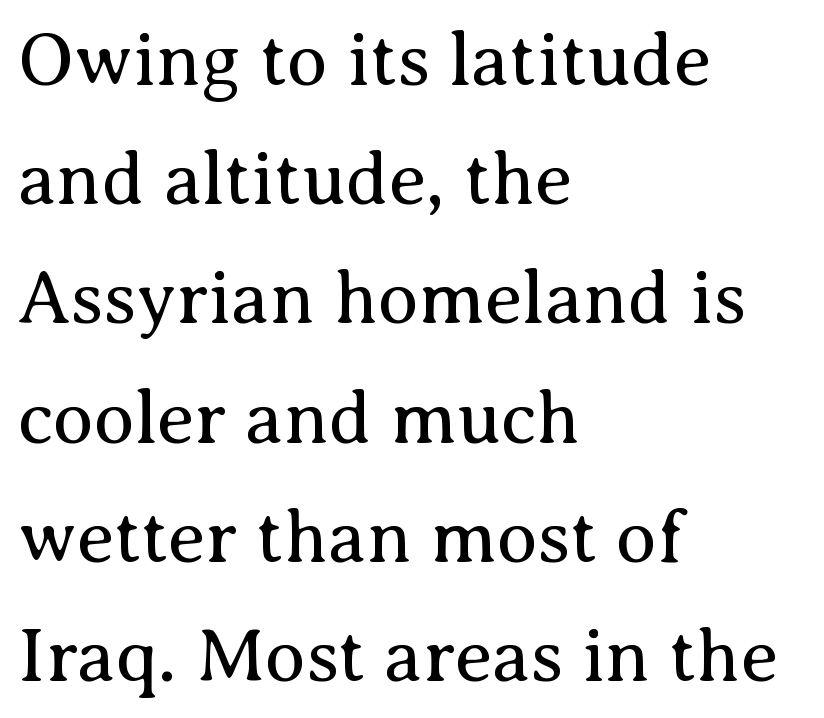
The paragraph shown leans on its left margin. Observe the serifs anchoring each vertical stroke in this sample. Italic: no, the glyphs are upright roman. A typesetter would call this zero additional tracking.
